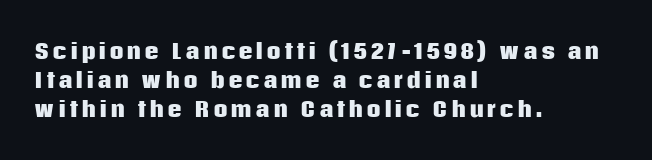
Compared with an ordinary text face, these strokes are far heavier — a full bold. Decoration check: the copy has no underline. Line beginnings align vertically; line endings do not. The space between consecutive lines is moderate. Designer's note — italics off, roman on.
